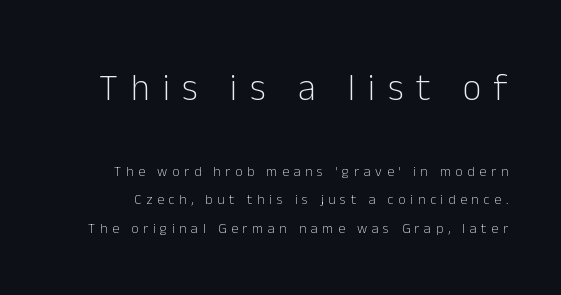
{"serif": "no", "italic": "no", "bold": "no", "weight": "light", "width": "normal", "stroke_contrast": "low", "x_height": "medium", "monospaced": "no", "underline": "no", "line_spacing": "loose", "line_spacing_ratio": 2.03, "letter_spacing": "wide", "letter_spacing_em": 0.34, "larger_block": "first", "size_ratio": 2.64, "glyph_px": 37}
